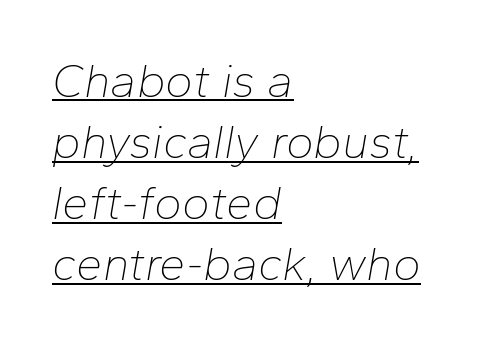
Underlined type. The leading is moderate, giving the passage an even texture. Weight class: somewhere from thin through regular. Letter spacing: default. Alignment: flush left. Here the designer chose a conventional face with non-uniform glyph widths.
